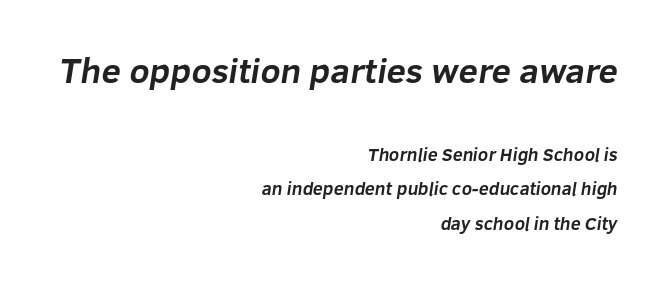
Q: Is the text bold? A: Yes.
Q: Is the typeface a serif or a sans-serif typeface? A: Sans-serif.
Q: Is the text underlined? A: No.
Q: How is the paragraph aligned? A: Right-aligned.
Q: Is the spacing between letters normal or unusually wide? A: Normal.
Q: Is the spacing between lines tight, normal or loose? A: Loose.
Q: Which block of text is set in a larger size, the first (top) or the second (bottom)? A: The first (top) one.
Q: Width (condensed, normal, or wide)? A: Normal.
Q: Stroke contrast? A: Low.
Q: x-height? A: Medium.
Q: Monospaced? A: No.
